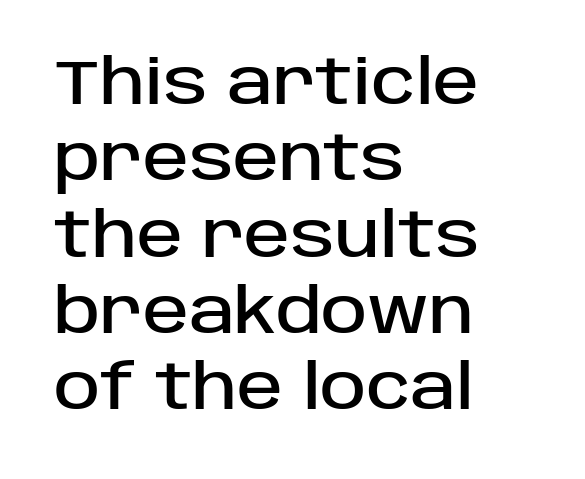
Q: Is the text italic (slanted)? A: No, it is upright.
Q: Is the typeface a serif or a sans-serif typeface? A: Sans-serif.
Q: Is the text underlined? A: No.
Q: How is the paragraph aligned? A: Left-aligned.
Q: Is the spacing between letters normal or unusually wide? A: Normal.
Q: Width (condensed, normal, or wide)? A: Normal.
Q: Stroke contrast? A: Low.
Q: x-height? A: Large.
Q: Monospaced? A: No.
